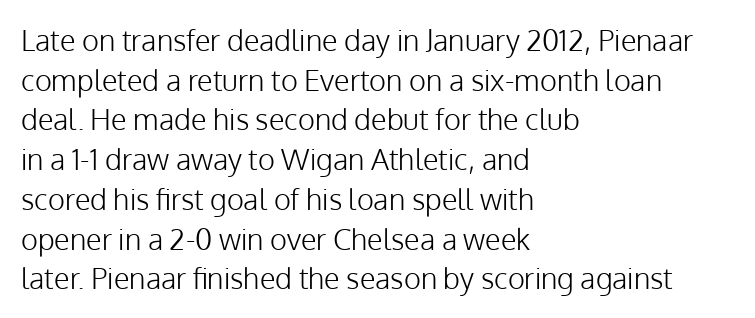
The image shows 29 px light sans-serif type, upright; set left-aligned, normal line spacing (1.37x), normal letter spacing, not underlined; low stroke contrast and a medium x-height.
